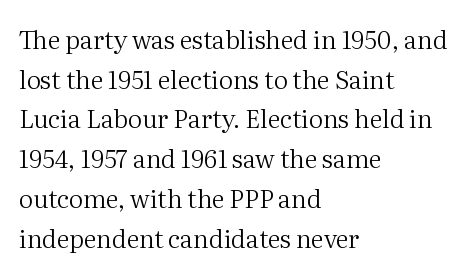
No italicization has been applied; the sample stays upright. Which margin do the lines hug? The left one — the right edge is uneven. Interline gaps are of average width in this sample. Descender tails drop into unmarked territory.
